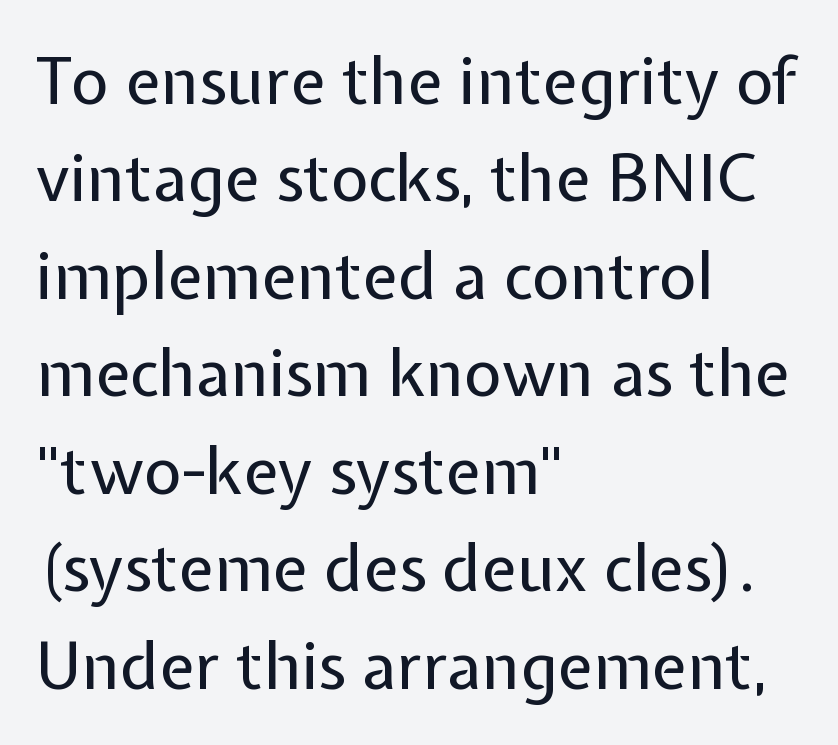
The image shows 65 px regular-weight sans-serif type, upright; set left-aligned, normal line spacing (1.5x), normal letter spacing, not underlined; low stroke contrast and a medium x-height.
